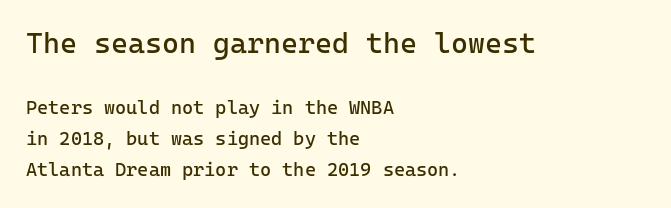
The passage shown is typeset with a sans-serif family. Is the block centered? No — it sits flush against the left margin. Note the uniform advance width — an 'i' takes as much space as an 'm'. Bigger letters appear in the top chunk; the bottom chunk is reduced. Ascenders rise straight up at ninety degrees. The passage shown has conventional tracking throughout.
